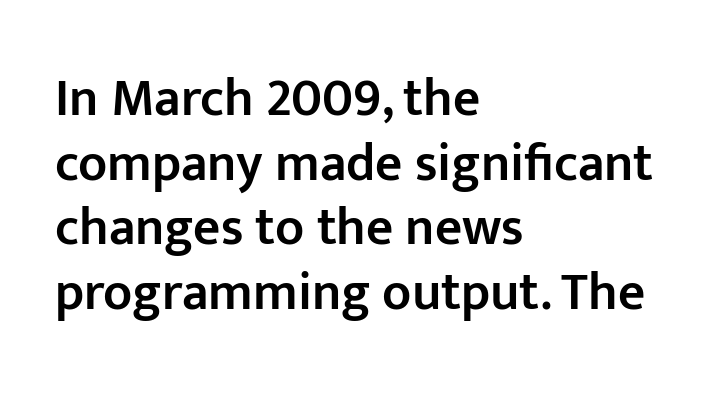
The specimen omits any rule beneath the text block's lines. The rendering uses natural spacing where letterforms have individual widths. The sample has been set in demibold, a notch under bold. Nope, not italic — everything's standing straight.
